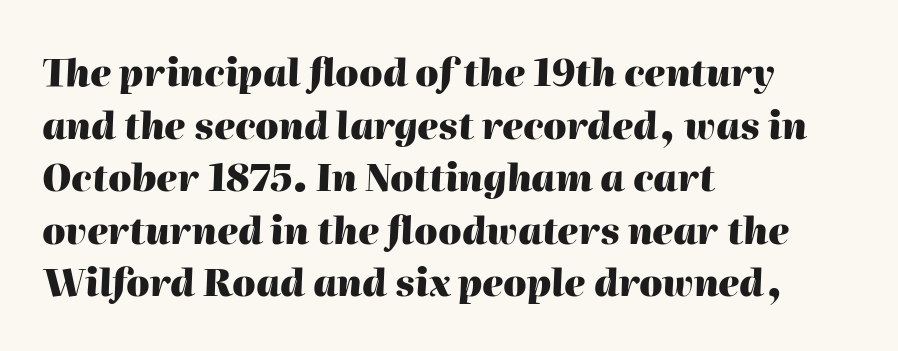
The image shows 37 px heavy type, italic (leaning right); set left-aligned, normal line spacing (1.42x), normal letter spacing, not underlined; high stroke contrast and a medium x-height.
